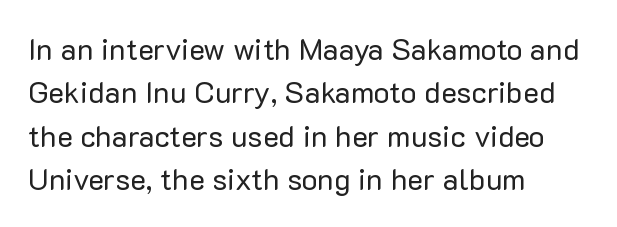
Q: Is the text bold? A: No.
Q: Is the text italic (slanted)? A: No, it is upright.
Q: Is the typeface a serif or a sans-serif typeface? A: Sans-serif.
Q: Is the text underlined? A: No.
Q: How is the paragraph aligned? A: Left-aligned.
Q: Is the spacing between letters normal or unusually wide? A: Normal.
Q: Is the spacing between lines tight, normal or loose? A: Normal.
Q: Width (condensed, normal, or wide)? A: Normal.
Q: Stroke contrast? A: Low.
Q: x-height? A: Medium.
Q: Monospaced? A: No.
